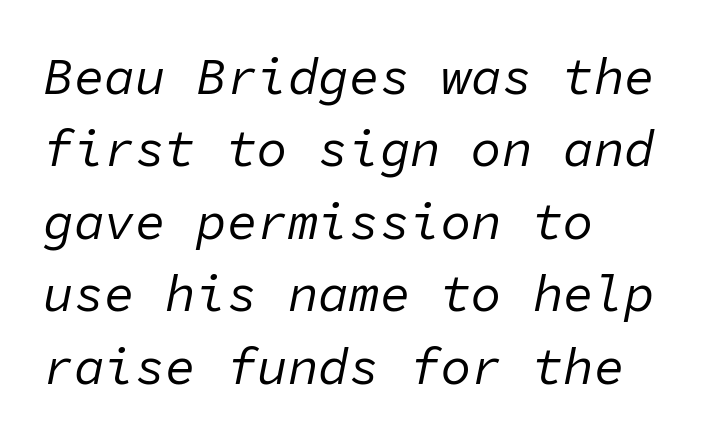
These lines are rendered in a fixed-pitch font. Letters rest on an invisible, unmarked baseline. If you drew a line through each stem, it would be angled. No chunkiness to these letters — they're not bold.
